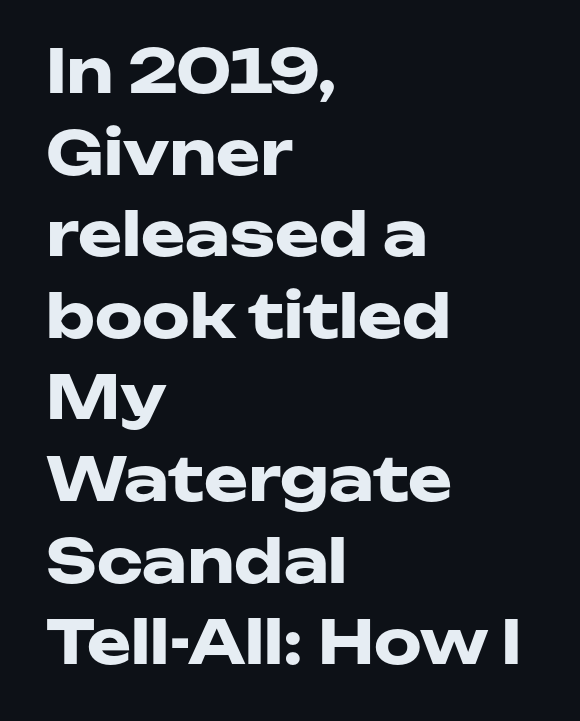
{"serif": "no", "italic": "no", "bold": "yes", "weight": "heavy", "width": "wide", "stroke_contrast": "low", "x_height": "medium", "monospaced": "no", "underline": "no", "align": "left", "line_spacing": "normal", "line_spacing_ratio": 1.36, "letter_spacing": "normal", "letter_spacing_em": 0.0, "glyph_px": 60}
